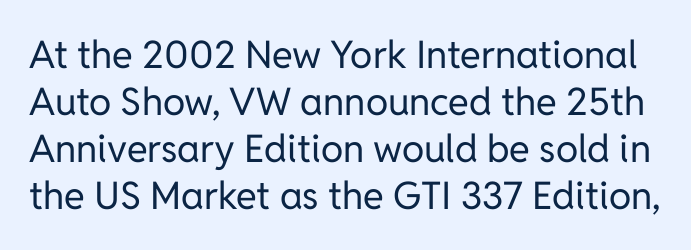
{"serif": "no", "italic": "no", "bold": "no", "weight": "regular", "width": "normal", "stroke_contrast": "low", "x_height": "medium", "monospaced": "no", "underline": "no", "line_spacing_ratio": 1.24, "letter_spacing": "normal", "letter_spacing_em": 0.0, "glyph_px": 38}
